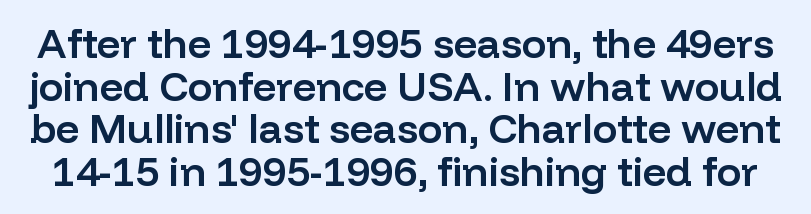
{"serif": "no", "italic": "no", "bold": "semi", "weight": "semibold", "width": "normal", "stroke_contrast": "low", "x_height": "medium", "monospaced": "no", "underline": "no", "line_spacing": "tight", "line_spacing_ratio": 1.04, "letter_spacing": "normal", "letter_spacing_em": 0.0, "glyph_px": 41}
